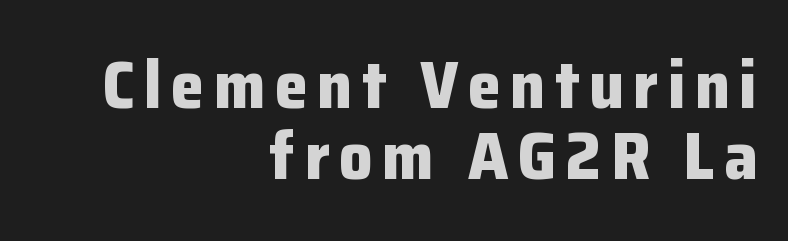
The image shows 67 px bold sans-serif type, upright; set right-aligned, tight line spacing (1.06x), not underlined; low stroke contrast and a medium x-height.
